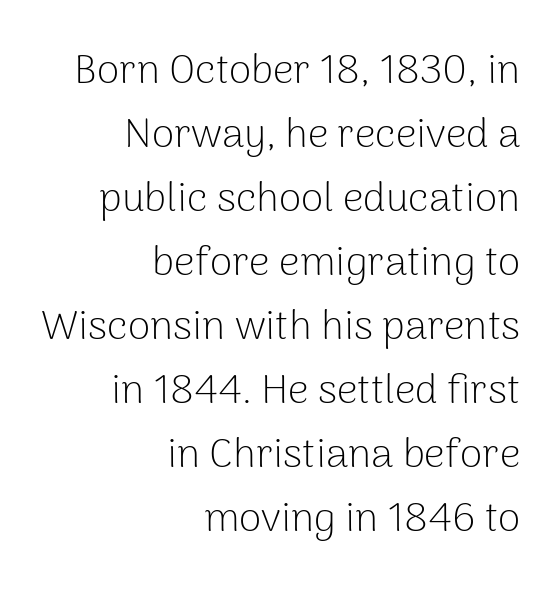
The letterforms sit shoulder to shoulder at normal distance. Does the leading feel generous? No, just average. The strokes carry an ordinary text weight at most. The rendering shows plain stroke endings on the letterforms — a sans-serif design. Anything drawn beneath the words? Only blank space. Tall strokes in this sample are plumb rather than angled.
